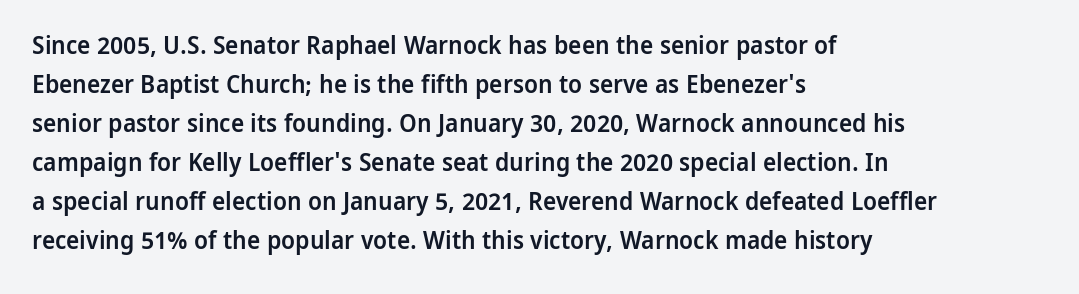
Nope, not italic — everything's standing straight. Semibold letterforms, between regular and bold. A typesetter would call this leading conventional body-copy spacing. Any mark beneath the type? The region is blank. The rendering anchors every line to the left-hand side. Letter spacing: default.
